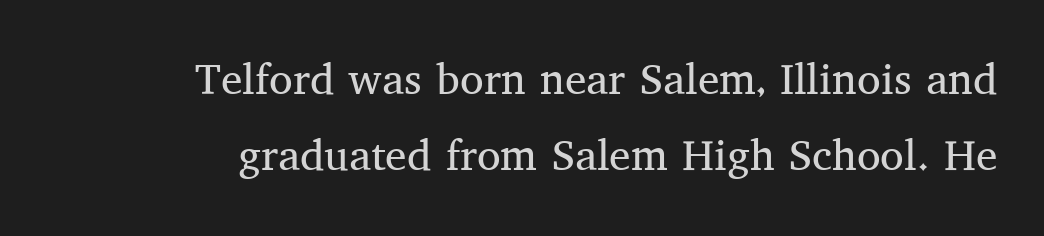
Inter-character spacing is left at the font's built-in metrics. The baseline area is clear. Is there any slant? The stems are plumb. Typeset ragged left — the right edge is the straight one.
